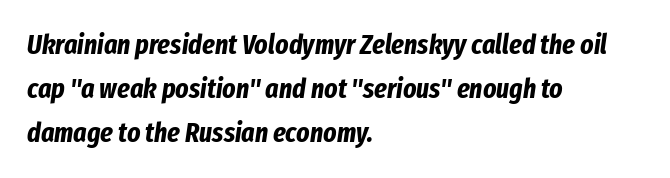
The rendering uses natural spacing where letterforms have individual widths. Would a proofreader flag this as italicized? Yes. The space directly below the letters is spotless. In terms of letterspacing, this is plain default setting.
